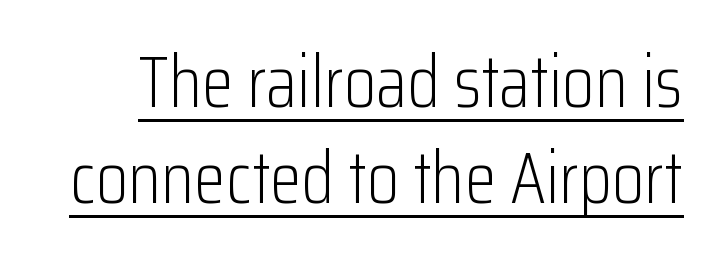
{"serif": "no", "italic": "no", "bold": "no", "weight": "light", "width": "condensed", "stroke_contrast": "low", "x_height": "medium", "monospaced": "no", "underline": "yes", "line_spacing": "normal", "line_spacing_ratio": 1.32, "letter_spacing": "normal", "letter_spacing_em": 0.0, "glyph_px": 73}
